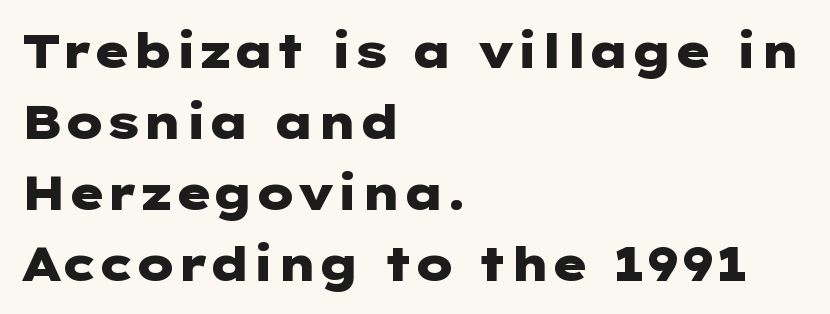
Q: Is the text bold? A: Yes.
Q: Is the text italic (slanted)? A: No, it is upright.
Q: Is the typeface a serif or a sans-serif typeface? A: Sans-serif.
Q: Is the text underlined? A: No.
Q: How is the paragraph aligned? A: Left-aligned.
Q: Is the spacing between letters normal or unusually wide? A: Normal.
Q: Is the spacing between lines tight, normal or loose? A: Normal.
Q: Width (condensed, normal, or wide)? A: Wide.
Q: Stroke contrast? A: Low.
Q: x-height? A: Medium.
